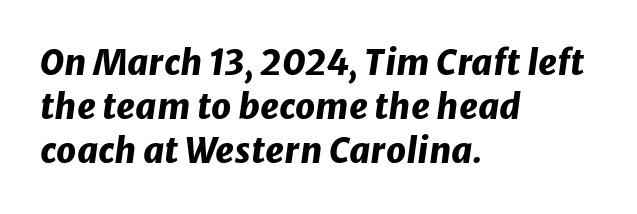
Q: Is the text bold? A: Yes.
Q: Is the text italic (slanted)? A: Yes, it leans right by about 8 degrees.
Q: Is the text underlined? A: No.
Q: How is the paragraph aligned? A: Left-aligned.
Q: Is the spacing between letters normal or unusually wide? A: Normal.
Q: Is the spacing between lines tight, normal or loose? A: Normal.
Q: Width (condensed, normal, or wide)? A: Normal.
Q: Stroke contrast? A: Low.
Q: x-height? A: Medium.
Q: Monospaced? A: No.
